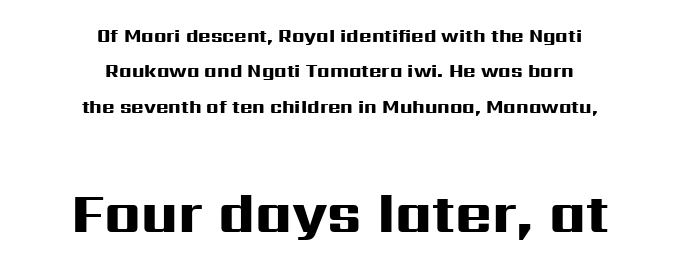
{"serif": "no", "italic": "no", "bold": "yes", "weight": "heavy", "width": "wide", "stroke_contrast": "high", "x_height": "medium", "monospaced": "no", "underline": "no", "align": "center", "line_spacing_ratio": 1.86, "letter_spacing": "normal", "letter_spacing_em": 0.0, "larger_block": "second", "size_ratio": 2.95, "glyph_px": 56}
